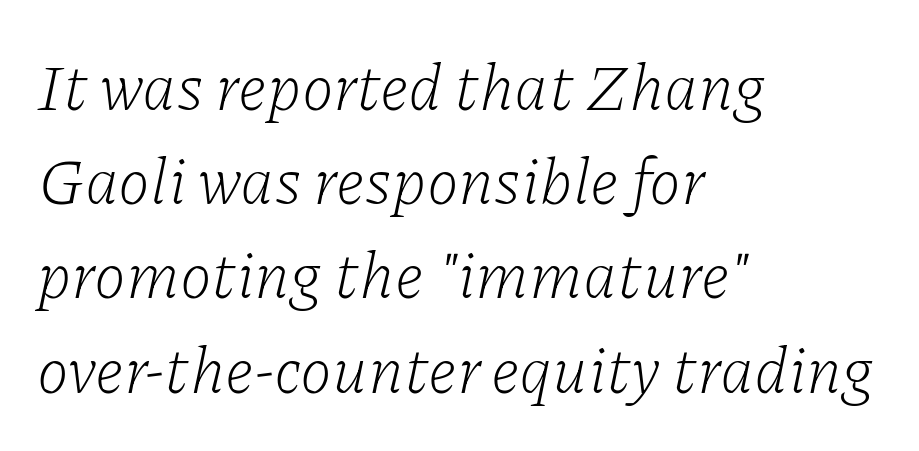
Q: Is the text bold? A: No.
Q: Is the text italic (slanted)? A: Yes, it leans right by about 11 degrees.
Q: Is the typeface a serif or a sans-serif typeface? A: Serif.
Q: Is the text underlined? A: No.
Q: How is the paragraph aligned? A: Left-aligned.
Q: Is the spacing between letters normal or unusually wide? A: Normal.
Q: Is the spacing between lines tight, normal or loose? A: Normal.
Q: Width (condensed, normal, or wide)? A: Normal.
Q: Stroke contrast? A: Low.
Q: x-height? A: Medium.
Q: Monospaced? A: No.
